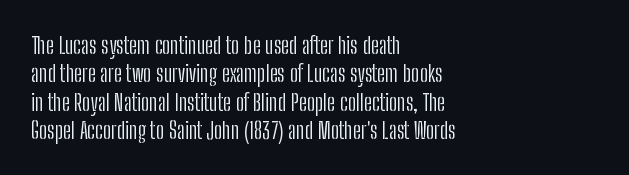
Nobody touched the tracking dial on this one. Visually the block forms a straight wall on the left and a jagged coastline on the right. Posture: upright roman. Beneath every word, the page is bare.
